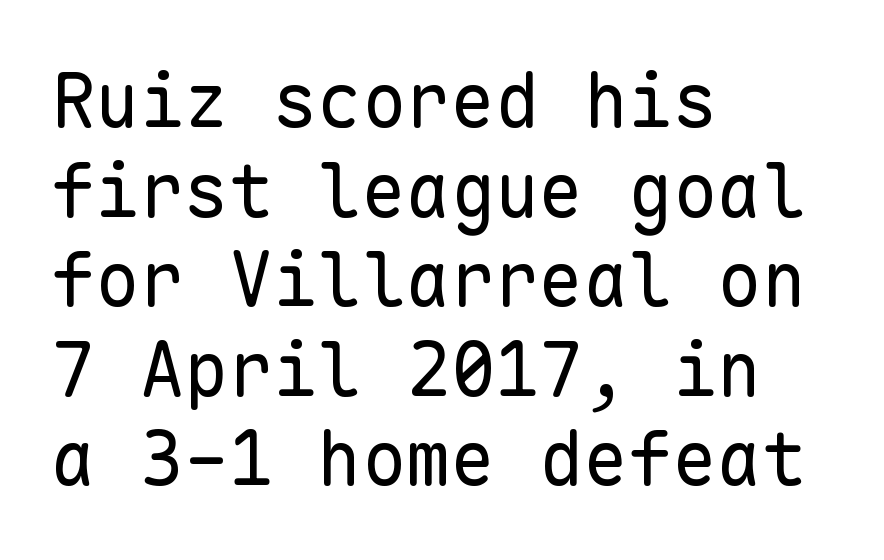
Nope, not italic — everything's standing straight. The cut favours lightness, reaching ordinary text weight at its darkest. The area under the type is left untouched. The face used here is monospaced, like something from a code editor. Look at the bottom of the vertical strokes: they stop flat, with no serifs.
